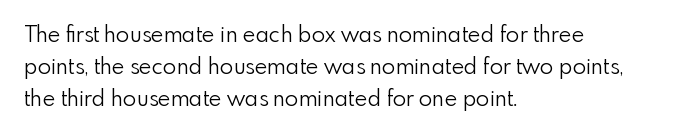
{"italic": "no", "bold": "no", "underline": "no", "align": "left", "line_spacing": "normal", "line_spacing_ratio": 1.46, "letter_spacing": "normal", "letter_spacing_em": 0.0, "glyph_px": 22}
